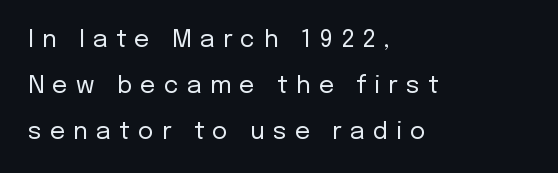
{"italic": "no", "bold": "no", "underline": "no", "align": "left", "line_spacing": "loose", "line_spacing_ratio": 1.91, "letter_spacing": "wide", "letter_spacing_em": 0.34, "glyph_px": 24}
